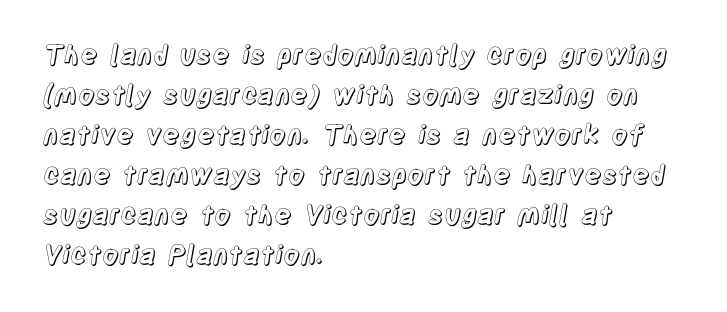
The image shows 26 px text type; set left-aligned, normal line spacing (1.54x), normal letter spacing, not underlined.
